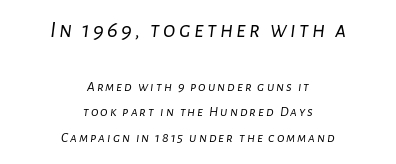
The strokes carry an ordinary text weight at most. Neither beginnings nor endings align; midpoints do. In terms of posture, this sample is oblique. Which of the two is more prominent by size? The first, at the top.
